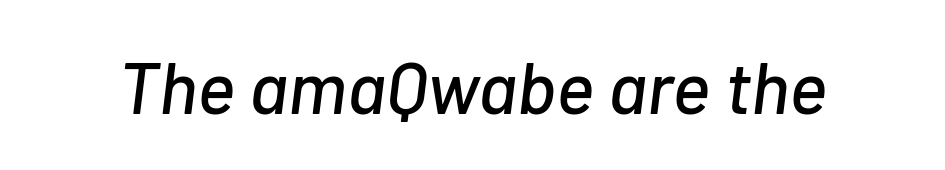
The image shows 73 px text type, italic (leaning right); set normal letter spacing, not underlined; low stroke contrast and a medium x-height.
